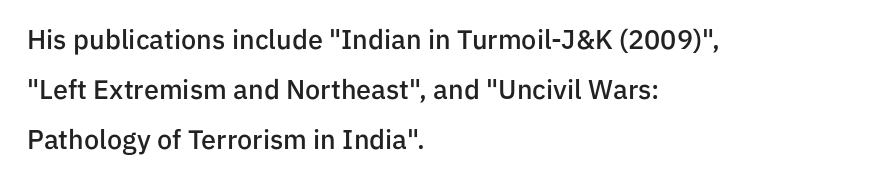
The image shows 27 px text type, upright; set left-aligned, line spacing 1.86x, normal letter spacing, not underlined.
